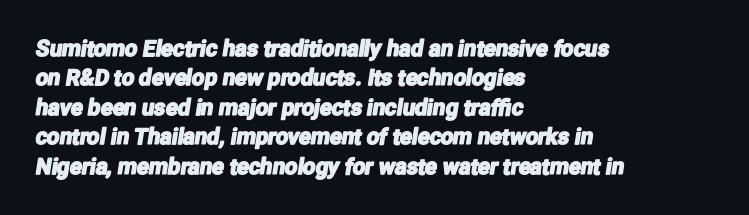
{"underline": "no", "align": "left", "line_spacing": "normal", "line_spacing_ratio": 1.34, "letter_spacing": "normal", "letter_spacing_em": 0.0, "glyph_px": 22}
